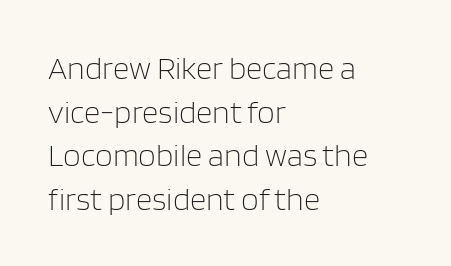
On a weight scale, this lands at 450 or below. There is no visible air inserted between adjacent glyphs. Whoever set this chose a conventional vertical rhythm. The face used here is proportionally spaced, like ordinary book or web type. Notice how the stems are strictly vertical — no italics here. A sans-serif font was chosen for this passage.
